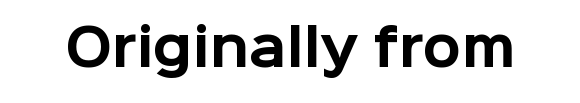
Q: Is the text bold? A: Yes.
Q: Is the text italic (slanted)? A: No, it is upright.
Q: Is the typeface a serif or a sans-serif typeface? A: Sans-serif.
Q: Is the text underlined? A: No.
Q: Is the spacing between letters normal or unusually wide? A: Normal.
Q: Width (condensed, normal, or wide)? A: Normal.
Q: Stroke contrast? A: Low.
Q: x-height? A: Medium.
Q: Monospaced? A: No.
